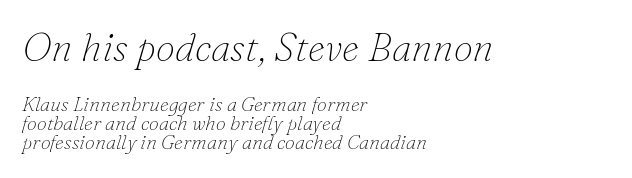
Each letter keeps its own natural width here, so spacing adapts to shape. Compare the two chunks: the upper has the greater cap height. Descenders are the only things crossing below the line. The passage shown has conventional tracking throughout.
